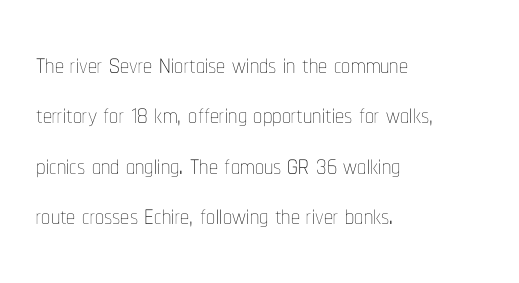
The image shows 36 px thin, condensed type, upright; set left-aligned, normal line spacing (1.4x), normal letter spacing, not underlined; low stroke contrast and a medium x-height.
